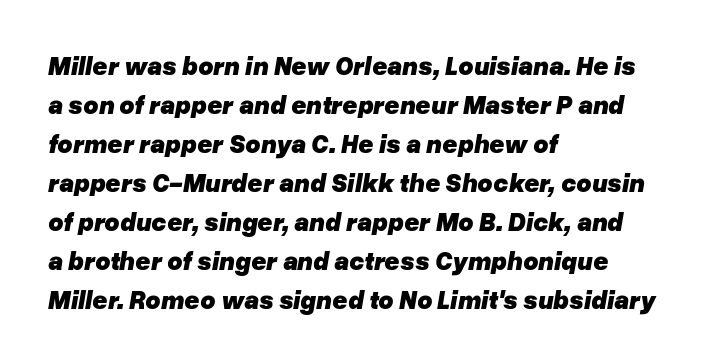
Q: Is the text bold? A: Yes.
Q: Is the text italic (slanted)? A: Yes, it leans right by about 10 degrees.
Q: Is the text underlined? A: No.
Q: How is the paragraph aligned? A: Left-aligned.
Q: Is the spacing between letters normal or unusually wide? A: Normal.
Q: Is the spacing between lines tight, normal or loose? A: Normal.
